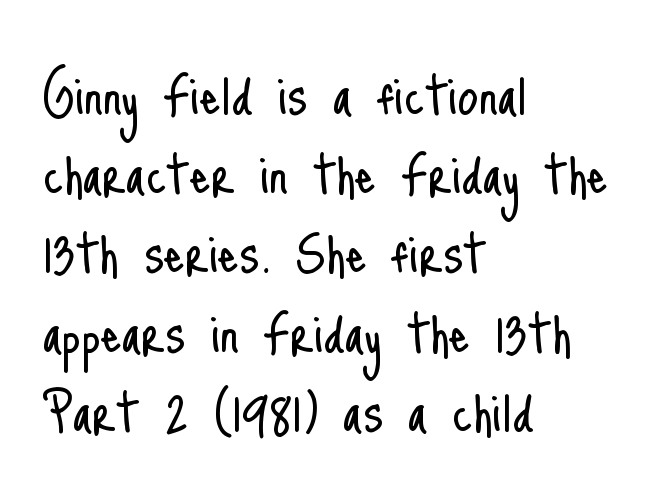
{"serif": "no", "italic": "no", "bold": "no", "weight": "light", "width": "condensed", "stroke_contrast": "low", "x_height": "small", "monospaced": "no", "underline": "no", "align": "left", "line_spacing_ratio": 1.2, "letter_spacing": "normal", "letter_spacing_em": 0.0, "glyph_px": 66}
